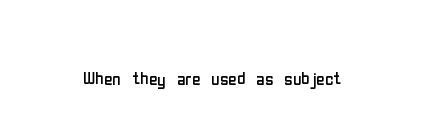
Q: Is the text bold? A: No.
Q: Is the text italic (slanted)? A: No, it is upright.
Q: Is the text underlined? A: No.
Q: Is the spacing between letters normal or unusually wide? A: Normal.
